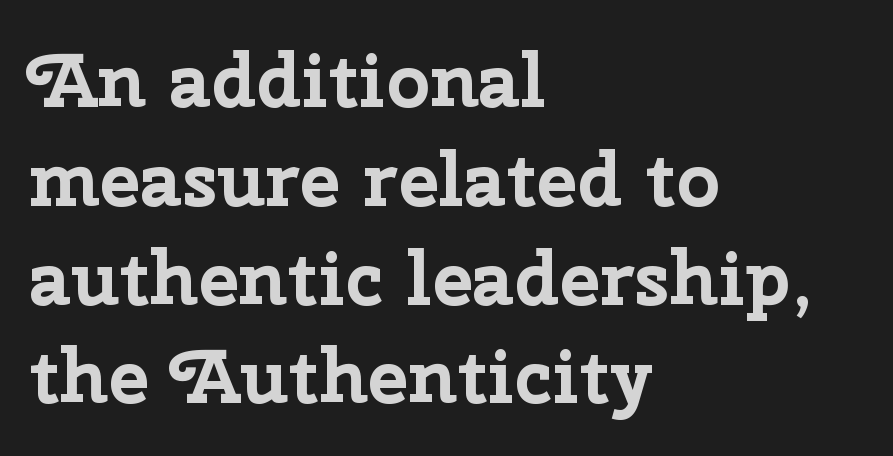
Unlike a traditional serif, this face leaves its strokes unadorned. A bare baseline throughout the passage. One glance says typical: line gaps are just what's usual. Its strokes are broad and dark, the hallmark of bold type. Observe the ordinary spacing: letters are neighbours, not strangers. The rag falls on the right side of this text block.
